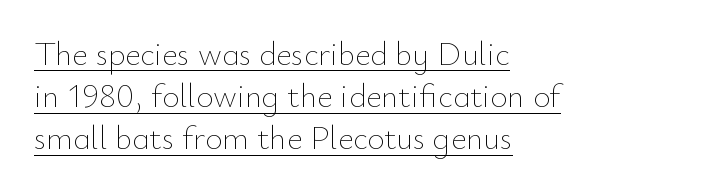
The image shows 33 px thin type, upright; set left-aligned, normal line spacing (1.28x), normal letter spacing, underlined; low stroke contrast and a small x-height.
